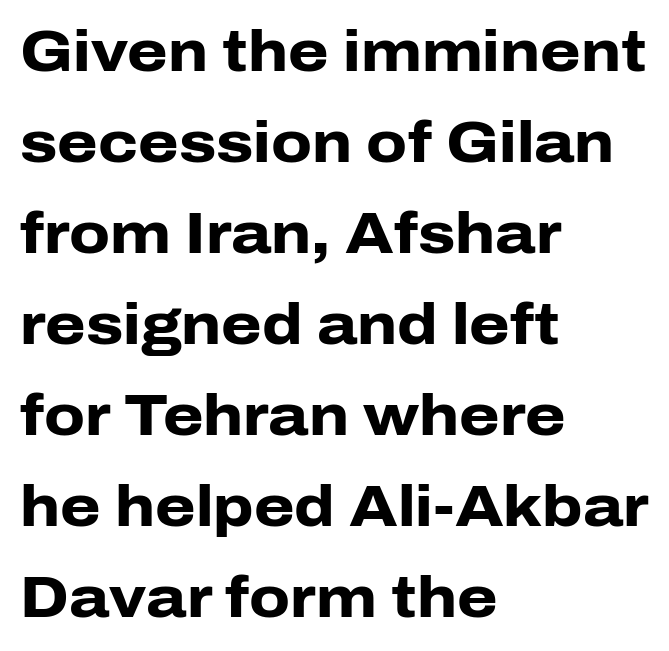
Look at the bottom of the vertical strokes: they stop flat, with no serifs. Does the lettering tilt? It doesn't — this is upright. Unmarked baselines from the first word to the last. Spacing verdict: proportional, widths tailored to each character. Honestly, the letter spacing is just normal — you wouldn't notice it.
